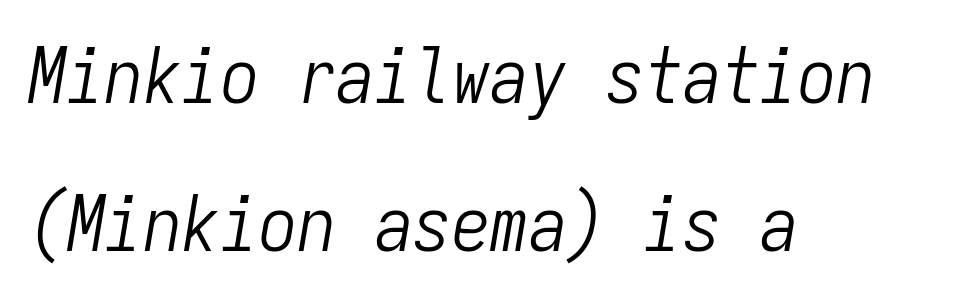
{"italic": "yes", "lean": "right", "slant_degrees": 9, "bold": "no", "weight": "light", "width": "condensed", "stroke_contrast": "low", "x_height": "medium", "monospaced": "yes", "underline": "no", "align": "left", "line_spacing": "loose", "line_spacing_ratio": 1.92, "letter_spacing": "normal", "letter_spacing_em": 0.0, "glyph_px": 77}
